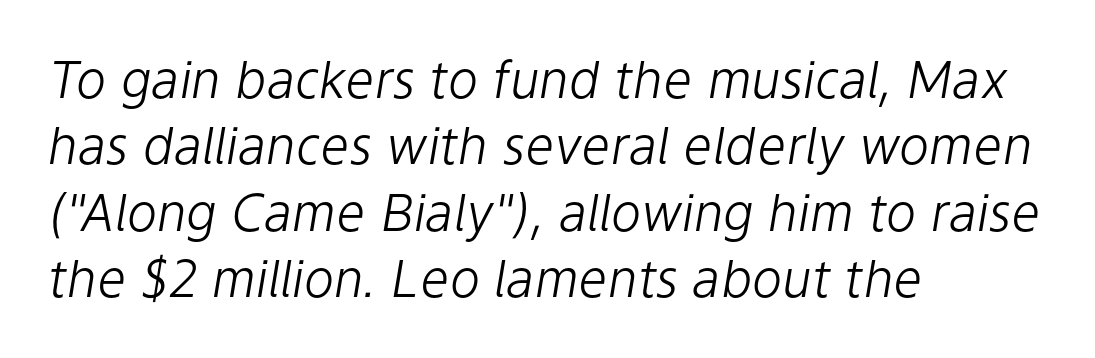
The image shows 51 px light type, italic (leaning right); set left-aligned, normal line spacing (1.3x), normal letter spacing, not underlined; low stroke contrast and a medium x-height.
